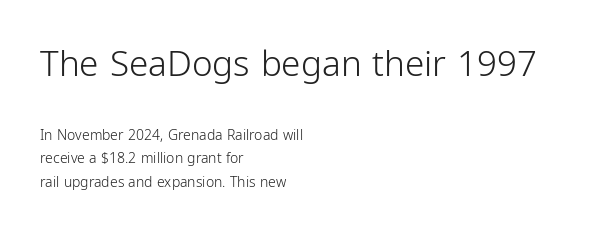
Q: Is the text bold? A: No.
Q: Is the text italic (slanted)? A: No, it is upright.
Q: Is the typeface a serif or a sans-serif typeface? A: Sans-serif.
Q: Is the text underlined? A: No.
Q: How is the paragraph aligned? A: Left-aligned.
Q: Is the spacing between letters normal or unusually wide? A: Normal.
Q: Is the spacing between lines tight, normal or loose? A: Normal.
Q: Which block of text is set in a larger size, the first (top) or the second (bottom)? A: The first (top) one.
Q: Width (condensed, normal, or wide)? A: Condensed.
Q: Stroke contrast? A: Low.
Q: x-height? A: Medium.
Q: Monospaced? A: No.
